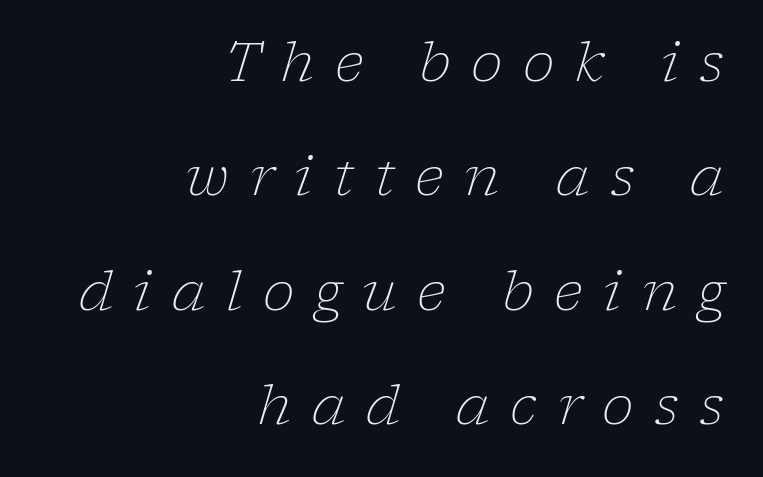
Q: Is the text bold? A: No.
Q: Is the text italic (slanted)? A: Yes, it leans right by about 17 degrees.
Q: Is the typeface a serif or a sans-serif typeface? A: Serif.
Q: Is the text underlined? A: No.
Q: How is the paragraph aligned? A: Right-aligned.
Q: Is the spacing between letters normal or unusually wide? A: Unusually wide.
Q: Is the spacing between lines tight, normal or loose? A: Loose.
Q: Width (condensed, normal, or wide)? A: Normal.
Q: Stroke contrast? A: Low.
Q: x-height? A: Medium.
Q: Monospaced? A: No.
